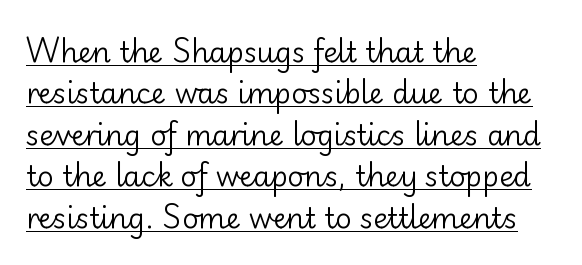
The image shows 28 px regular-weight sans-serif type, upright; set left-aligned, normal line spacing (1.48x), normal letter spacing, underlined; low stroke contrast and a small x-height.
